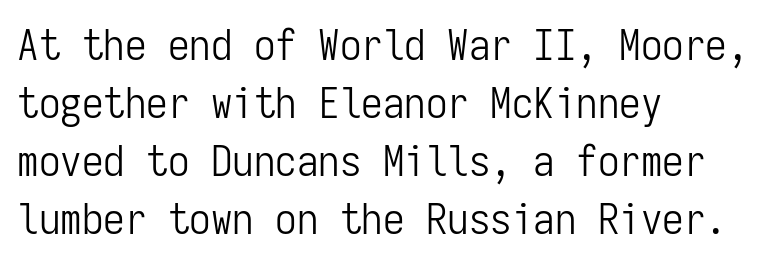
Q: Is the text bold? A: No.
Q: Is the text italic (slanted)? A: No, it is upright.
Q: Is the typeface a serif or a sans-serif typeface? A: Sans-serif.
Q: Is the text underlined? A: No.
Q: How is the paragraph aligned? A: Left-aligned.
Q: Is the spacing between letters normal or unusually wide? A: Normal.
Q: Is the spacing between lines tight, normal or loose? A: Normal.
Q: Width (condensed, normal, or wide)? A: Condensed.
Q: Stroke contrast? A: Low.
Q: x-height? A: Medium.
Q: Monospaced? A: Yes.
